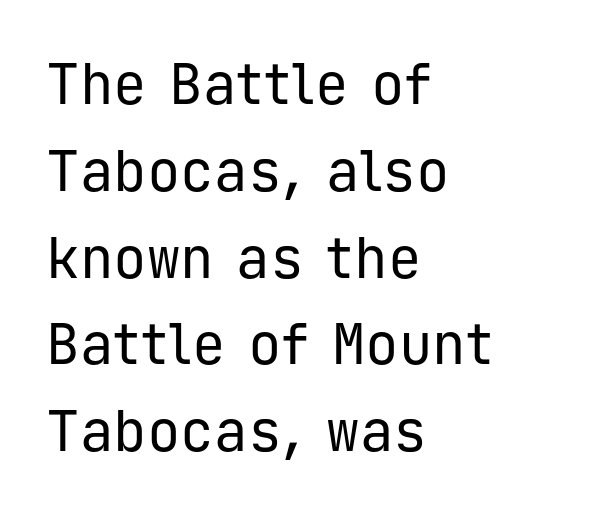
{"serif": "no", "italic": "no", "bold": "no", "weight": "regular", "width": "normal", "stroke_contrast": "low", "x_height": "medium", "monospaced": "yes", "underline": "no", "align": "left", "line_spacing": "normal", "line_spacing_ratio": 1.55, "letter_spacing": "normal", "letter_spacing_em": 0.0, "glyph_px": 56}
